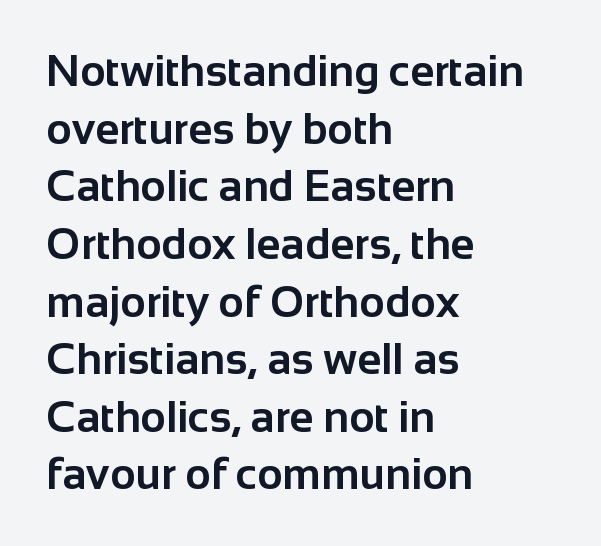
{"serif": "no", "italic": "no", "bold": "yes", "weight": "bold", "width": "normal", "stroke_contrast": "low", "x_height": "medium", "monospaced": "no", "underline": "no", "align": "left", "line_spacing": "normal", "line_spacing_ratio": 1.31, "letter_spacing": "normal", "letter_spacing_em": 0.0, "glyph_px": 44}
